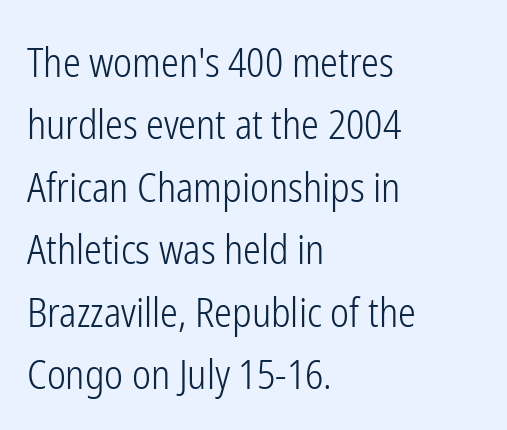
The image shows 40 px light, condensed sans-serif type, upright; set left-aligned, normal line spacing (1.56x), normal letter spacing, not underlined; low stroke contrast and a medium x-height.
